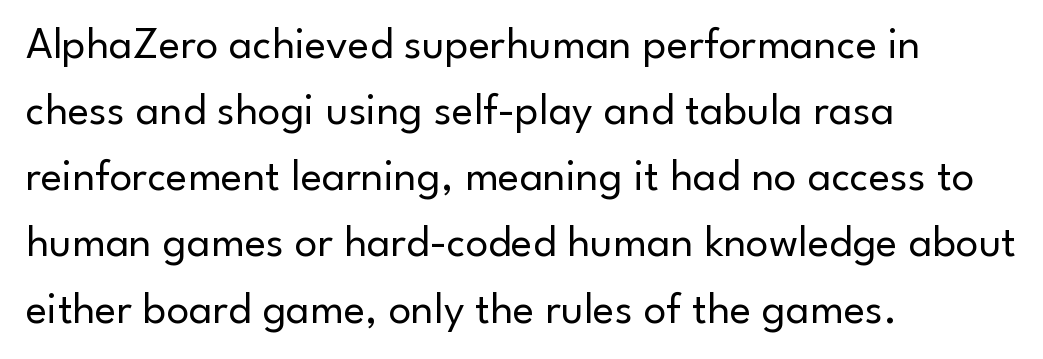
The image shows 45 px regular-weight sans-serif type, upright; set left-aligned, normal line spacing (1.47x), normal letter spacing, not underlined; low stroke contrast and a small x-height.
